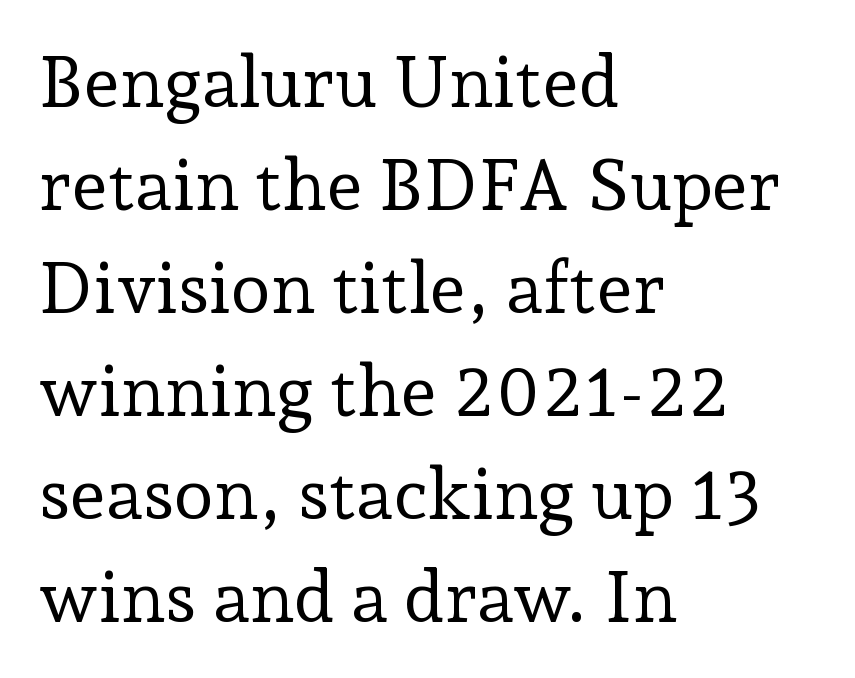
The image shows 72 px regular-weight serif type, upright; set left-aligned, normal line spacing (1.43x), normal letter spacing, not underlined; low stroke contrast and a medium x-height.
